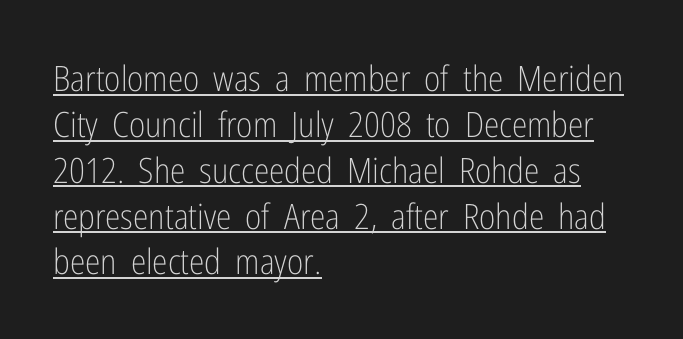
Q: Is the text bold? A: No.
Q: Is the text italic (slanted)? A: No, it is upright.
Q: Is the typeface a serif or a sans-serif typeface? A: Sans-serif.
Q: Is the text underlined? A: Yes.
Q: How is the paragraph aligned? A: Left-aligned.
Q: Is the spacing between letters normal or unusually wide? A: Normal.
Q: Is the spacing between lines tight, normal or loose? A: Normal.
Q: Width (condensed, normal, or wide)? A: Condensed.
Q: Stroke contrast? A: Low.
Q: x-height? A: Medium.
Q: Monospaced? A: No.
